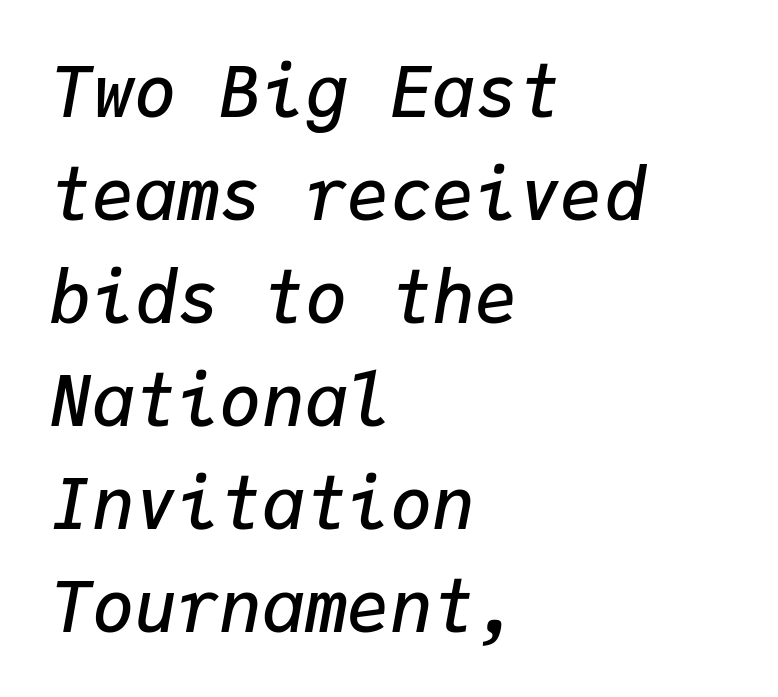
The image shows 71 px semibold type, italic (leaning right), monospaced; set left-aligned, normal line spacing (1.45x), normal letter spacing, not underlined; low stroke contrast and a medium x-height.
